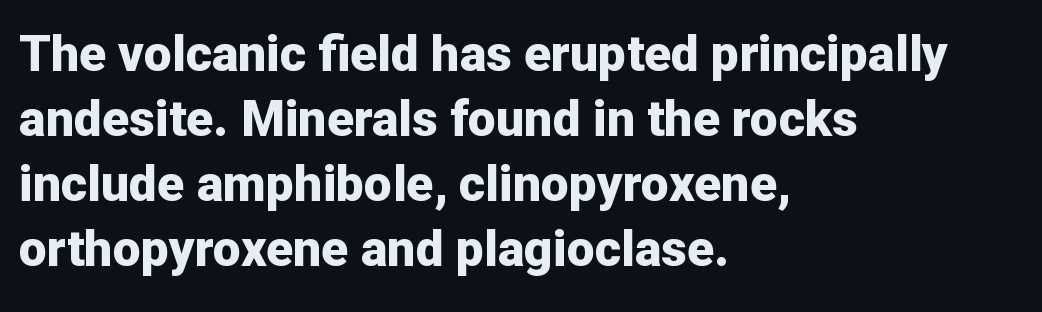
Q: Is the text bold? A: Yes.
Q: Is the text italic (slanted)? A: No, it is upright.
Q: Is the typeface a serif or a sans-serif typeface? A: Sans-serif.
Q: Is the text underlined? A: No.
Q: How is the paragraph aligned? A: Left-aligned.
Q: Is the spacing between letters normal or unusually wide? A: Normal.
Q: Is the spacing between lines tight, normal or loose? A: Normal.
Q: Width (condensed, normal, or wide)? A: Normal.
Q: Stroke contrast? A: Low.
Q: x-height? A: Medium.
Q: Monospaced? A: No.
